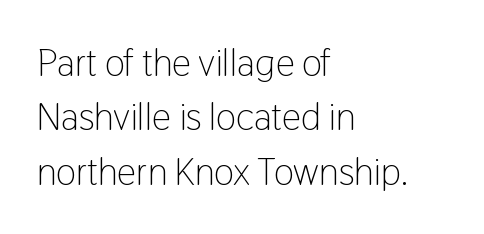
The characters display no serif detailing; their extremities are plain. Glyph-to-glyph distance matches everyday printed text. Underlining? Definitely not there. You can tell it's not italic because the verticals are truly vertical.
